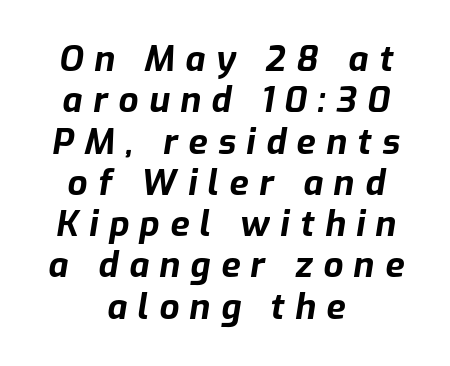
The image shows 35 px bold type, italic (leaning right); set centered, line spacing 1.18x, unusually wide letter spacing (+0.3 em), not underlined; low stroke contrast and a medium x-height.
